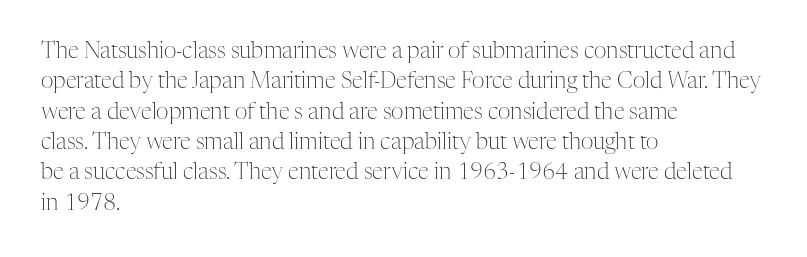
The image shows 22 px text type, upright; set left-aligned, normal line spacing (1.38x), normal letter spacing, not underlined.
